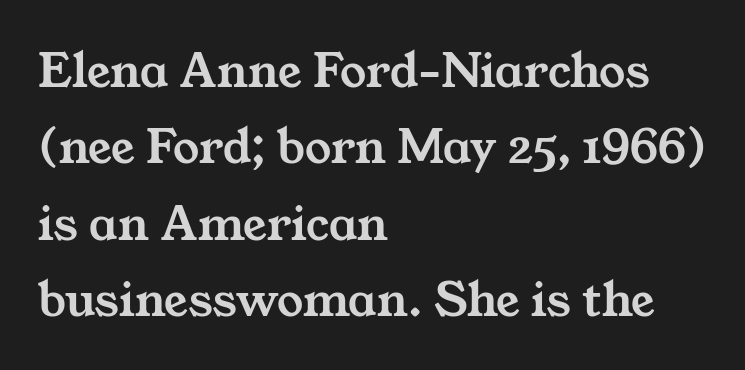
The image shows 52 px wide serif type; set left-aligned, normal line spacing (1.47x), normal letter spacing, not underlined; medium stroke contrast and a medium x-height.
